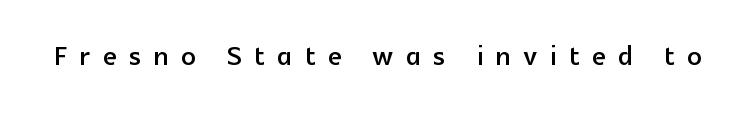
The image shows 36 px sans-serif type, upright; set unusually wide letter spacing (+0.34 em), not underlined; a medium x-height.
